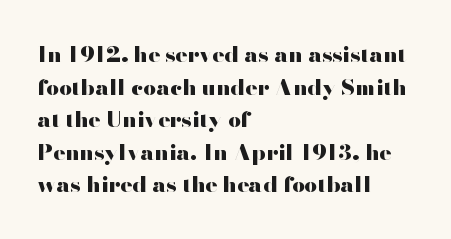
{"italic": "no", "bold": "yes", "underline": "no", "align": "left", "line_spacing": "normal", "line_spacing_ratio": 1.48, "letter_spacing": "normal", "letter_spacing_em": 0.0, "glyph_px": 22}
